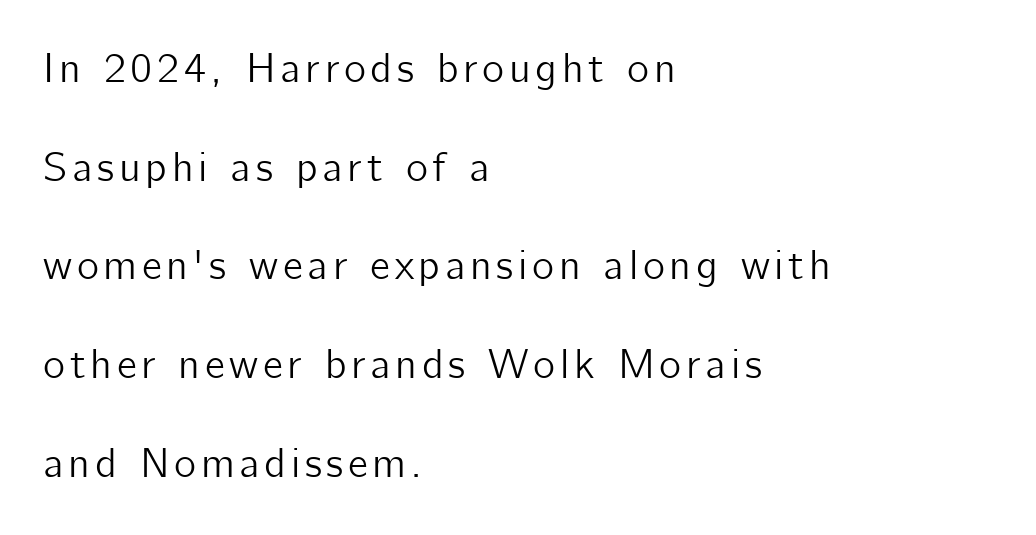
Q: Is the text italic (slanted)? A: No, it is upright.
Q: Is the typeface a serif or a sans-serif typeface? A: Sans-serif.
Q: Is the text underlined? A: No.
Q: How is the paragraph aligned? A: Left-aligned.
Q: Is the spacing between lines tight, normal or loose? A: Loose.
Q: Width (condensed, normal, or wide)? A: Normal.
Q: Stroke contrast? A: Low.
Q: x-height? A: Medium.
Q: Monospaced? A: No.
